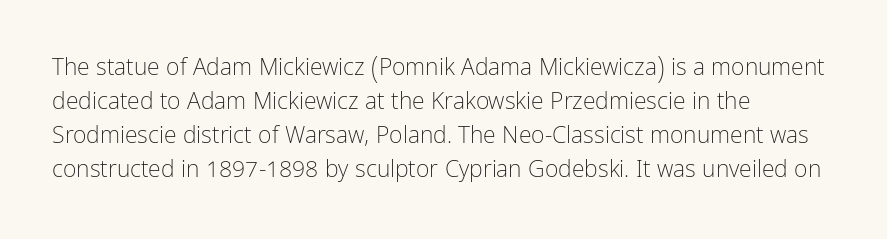
The image shows 23 px text type, upright; set left-aligned, normal line spacing (1.48x), normal letter spacing, not underlined.
